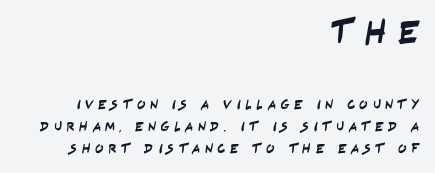
Q: Is the typeface a serif or a sans-serif typeface? A: Sans-serif.
Q: Is the text underlined? A: No.
Q: How is the paragraph aligned? A: Right-aligned.
Q: Is the spacing between letters normal or unusually wide? A: Unusually wide.
Q: Is the spacing between lines tight, normal or loose? A: Normal.
Q: Which block of text is set in a larger size, the first (top) or the second (bottom)? A: The first (top) one.
Q: Width (condensed, normal, or wide)? A: Condensed.
Q: Stroke contrast? A: Low.
Q: x-height? A: Large.
Q: Monospaced? A: No.
